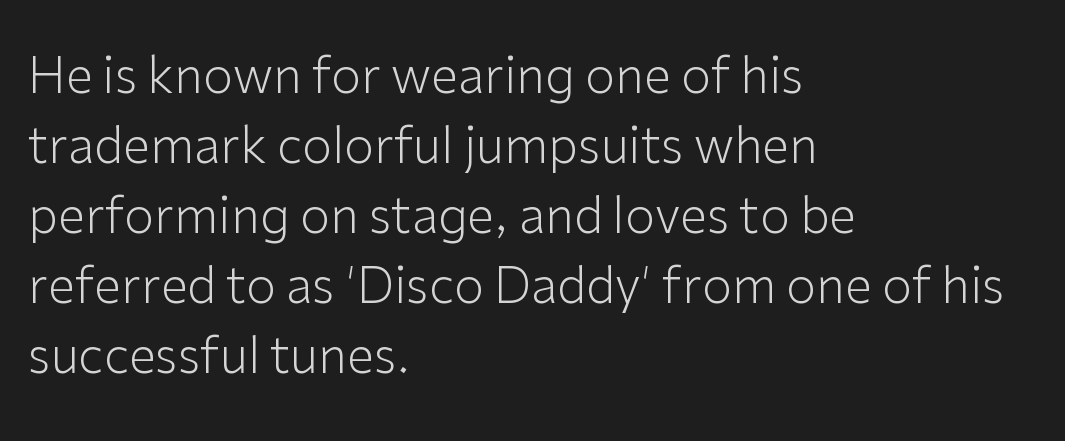
Q: Is the text bold? A: No.
Q: Is the text italic (slanted)? A: No, it is upright.
Q: Is the typeface a serif or a sans-serif typeface? A: Sans-serif.
Q: Is the text underlined? A: No.
Q: How is the paragraph aligned? A: Left-aligned.
Q: Is the spacing between letters normal or unusually wide? A: Normal.
Q: Is the spacing between lines tight, normal or loose? A: Normal.
Q: Width (condensed, normal, or wide)? A: Normal.
Q: Stroke contrast? A: Low.
Q: x-height? A: Medium.
Q: Monospaced? A: No.
